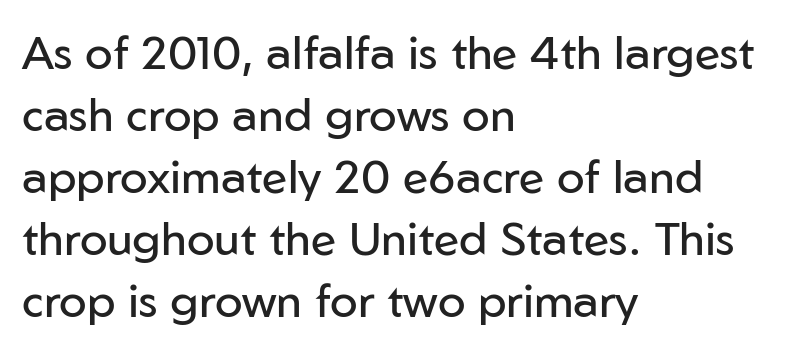
{"serif": "no", "italic": "no", "bold": "no", "weight": "regular", "width": "normal", "stroke_contrast": "low", "x_height": "medium", "monospaced": "no", "underline": "no", "align": "left", "line_spacing": "normal", "line_spacing_ratio": 1.35, "letter_spacing": "normal", "letter_spacing_em": 0.0, "glyph_px": 46}
